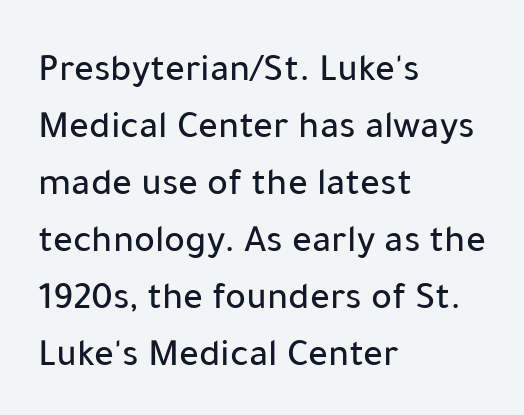
Bare-footed words on every line. Observe the absence of serifs on each vertical stroke in this sample. Upright lettering throughout. The rendering uses natural spacing where letterforms have individual widths.
